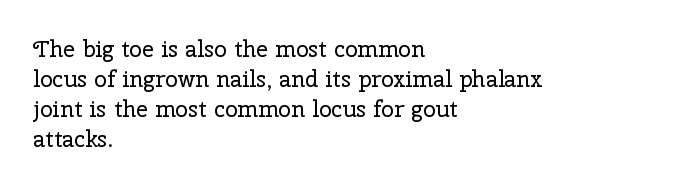
The lines are quadded left. The font sits on the lighter half of the weight spectrum, regular included. Tracking here is standard; glyphs follow each other at the usual distance. Italic? Not at all — the glyphs are vertical. Rule under the text: the space is simply empty.
